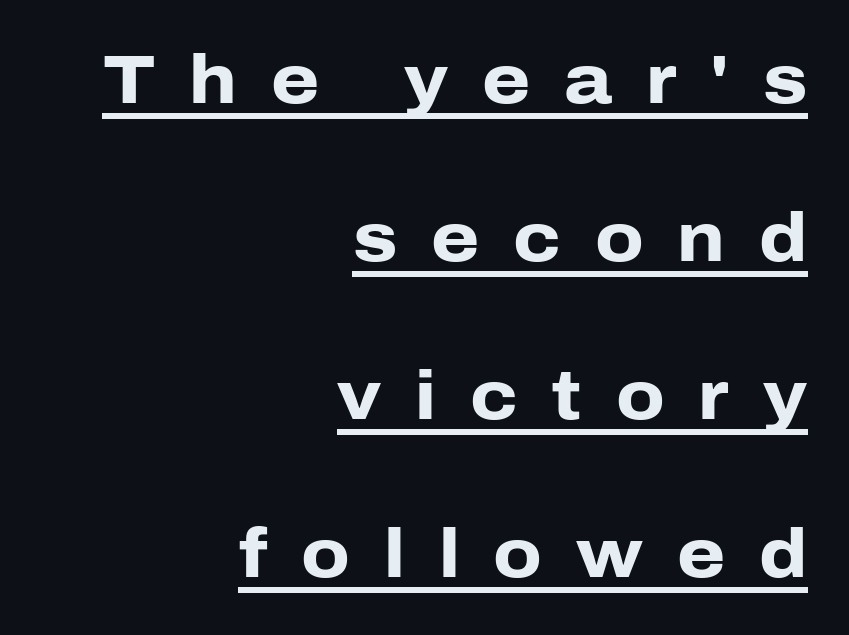
The image shows 69 px heavy sans-serif type, upright; set right-aligned, loose line spacing (2.29x), unusually wide letter spacing (+0.49 em), underlined; low stroke contrast and a medium x-height.
